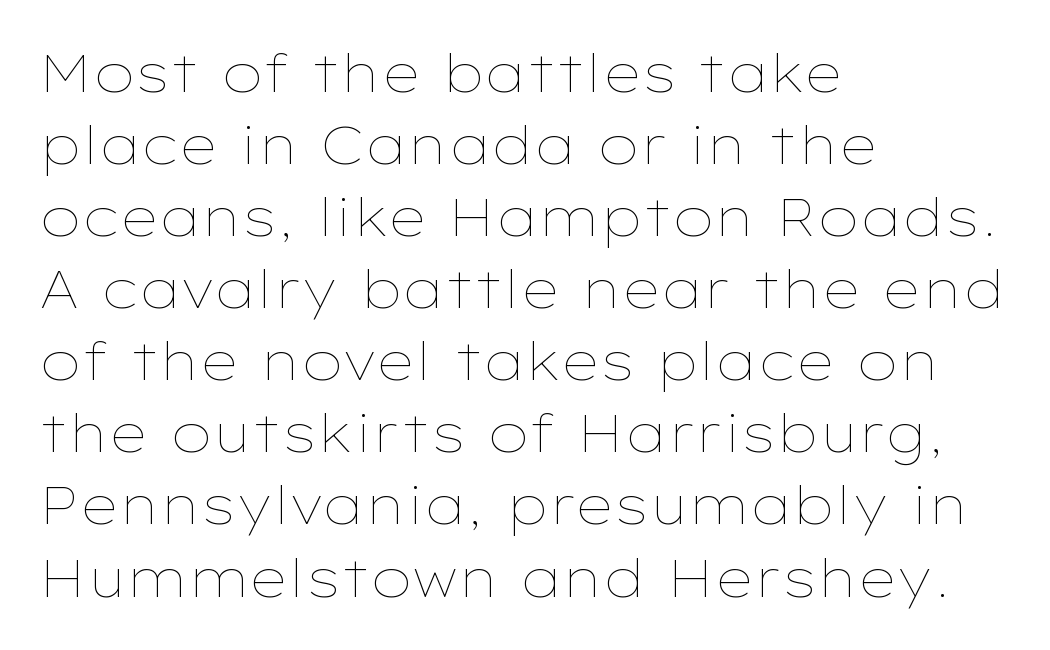
The image shows 53 px thin, wide type, upright; set left-aligned, normal line spacing (1.36x), normal letter spacing, not underlined; low stroke contrast and a medium x-height.
